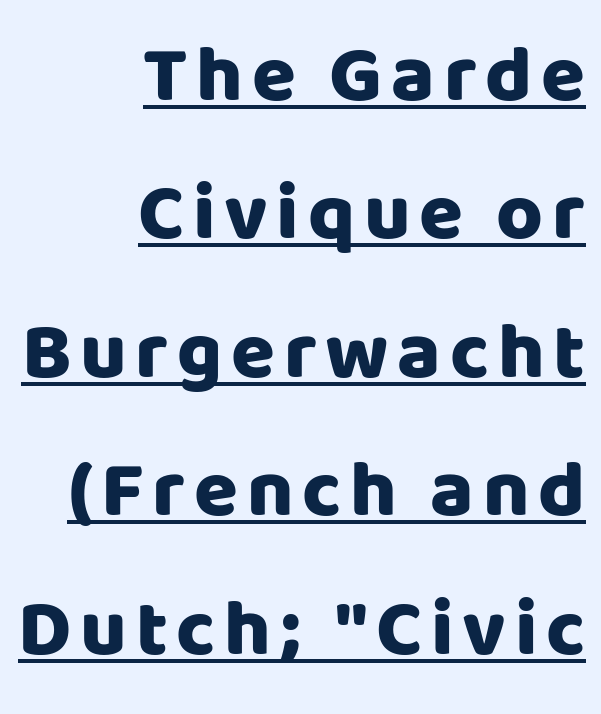
Q: Is the text bold? A: Yes.
Q: Is the text italic (slanted)? A: No, it is upright.
Q: Is the typeface a serif or a sans-serif typeface? A: Sans-serif.
Q: Is the text underlined? A: Yes.
Q: How is the paragraph aligned? A: Right-aligned.
Q: Width (condensed, normal, or wide)? A: Normal.
Q: Stroke contrast? A: Low.
Q: x-height? A: Large.
Q: Monospaced? A: No.
